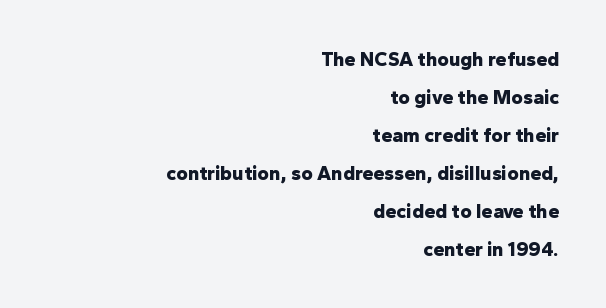
The image shows 20 px bold type, upright; set right-aligned, loose line spacing (1.9x), normal letter spacing, not underlined.
